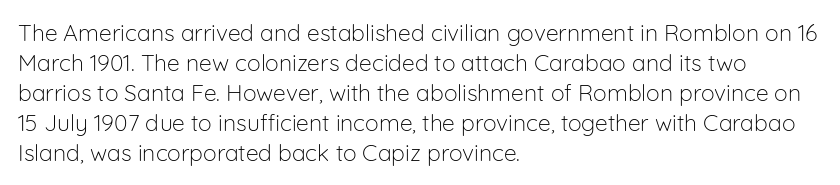
{"italic": "no", "bold": "no", "underline": "no", "align": "left", "line_spacing": "normal", "line_spacing_ratio": 1.3, "letter_spacing": "normal", "letter_spacing_em": 0.0, "glyph_px": 23}
